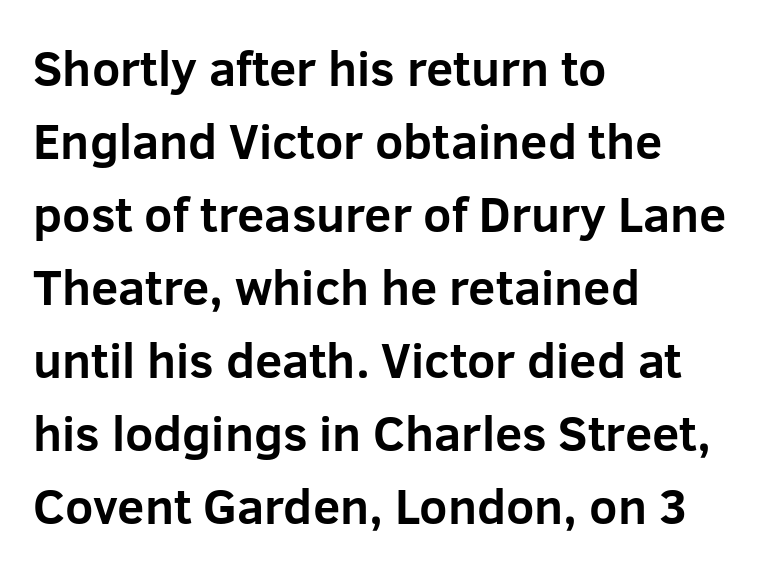
{"serif": "no", "italic": "no", "bold": "yes", "weight": "bold", "width": "normal", "stroke_contrast": "low", "x_height": "medium", "monospaced": "no", "underline": "no", "align": "left", "line_spacing": "normal", "line_spacing_ratio": 1.49, "letter_spacing": "normal", "letter_spacing_em": 0.0, "glyph_px": 49}
